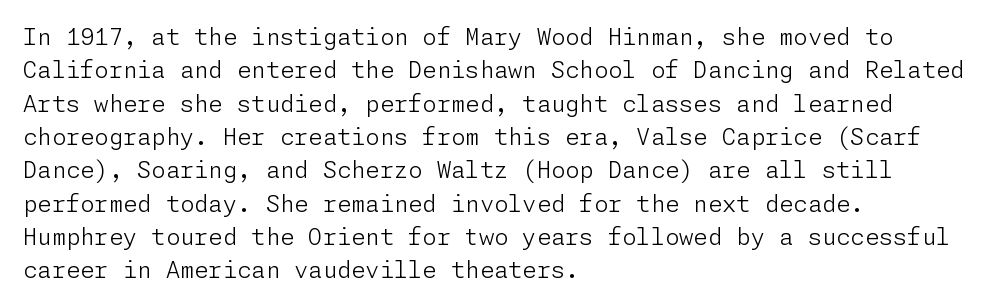
Q: Is the text bold? A: No.
Q: Is the text italic (slanted)? A: No, it is upright.
Q: Is the text underlined? A: No.
Q: How is the paragraph aligned? A: Left-aligned.
Q: Is the spacing between letters normal or unusually wide? A: Normal.
Q: Is the spacing between lines tight, normal or loose? A: Normal.
